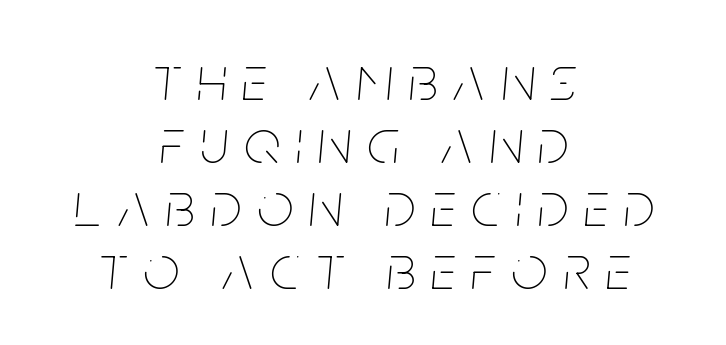
Q: Is the text bold? A: No.
Q: Is the text italic (slanted)? A: Yes, it leans right by about 5 degrees.
Q: Is the text underlined? A: No.
Q: How is the paragraph aligned? A: Centered.
Q: Is the spacing between letters normal or unusually wide? A: Unusually wide.
Q: Is the spacing between lines tight, normal or loose? A: Tight.
Q: Width (condensed, normal, or wide)? A: Condensed.
Q: Stroke contrast? A: Low.
Q: x-height? A: Large.
Q: Monospaced? A: No.
